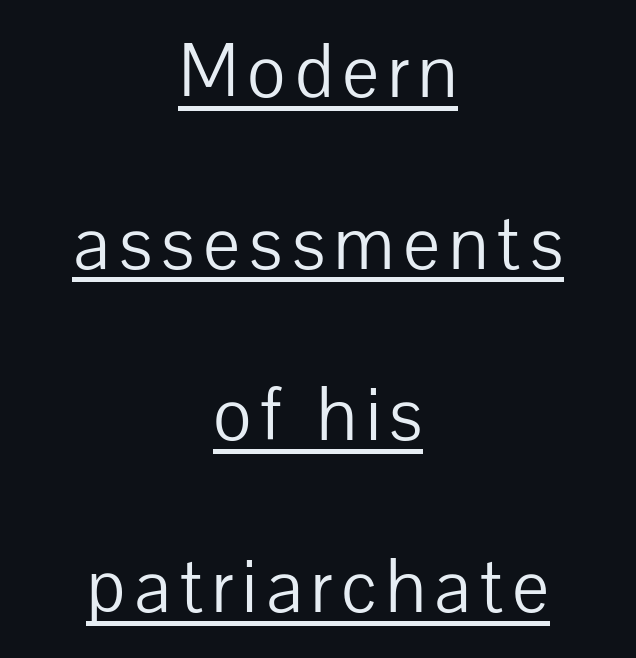
The image shows 74 px light sans-serif type, upright; set centered, loose line spacing (2.32x), underlined; low stroke contrast and a medium x-height.
